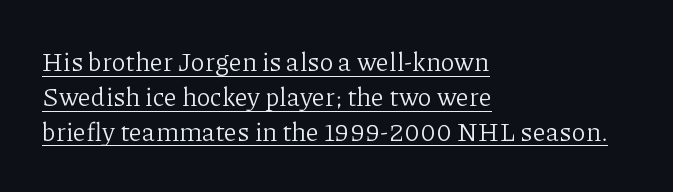
{"italic": "no", "bold": "no", "underline": "yes", "align": "left", "line_spacing": "normal", "line_spacing_ratio": 1.34, "letter_spacing": "normal", "letter_spacing_em": 0.0, "glyph_px": 26}
